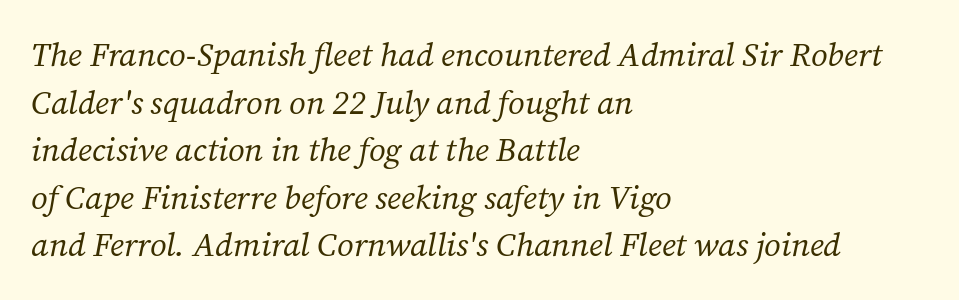
{"serif": "yes", "italic": "yes", "lean": "right", "slant_degrees": 12, "bold": "no", "weight": "regular", "width": "normal", "stroke_contrast": "medium", "x_height": "medium", "monospaced": "no", "underline": "no", "align": "left", "line_spacing": "normal", "line_spacing_ratio": 1.44, "letter_spacing": "normal", "letter_spacing_em": 0.0, "glyph_px": 33}
